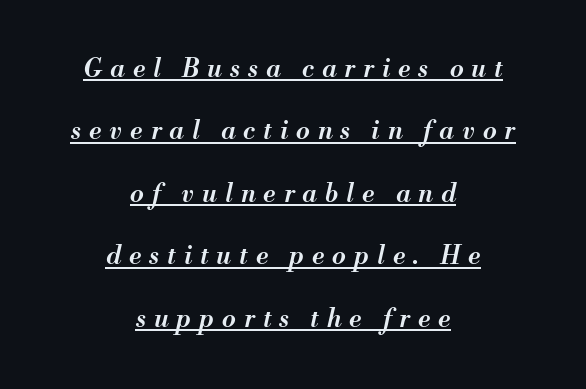
The image shows 25 px text type, italic (leaning right); set centered, loose line spacing (2.5x), unusually wide letter spacing (+0.32 em), underlined.
